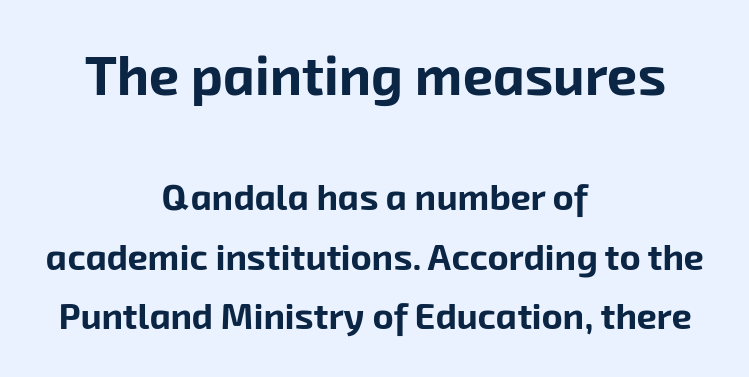
The image shows 54 px bold sans-serif type; set centered, normal line spacing (1.66x), normal letter spacing, not underlined; the first (top) block is 1.5x larger; low stroke contrast and a medium x-height.
